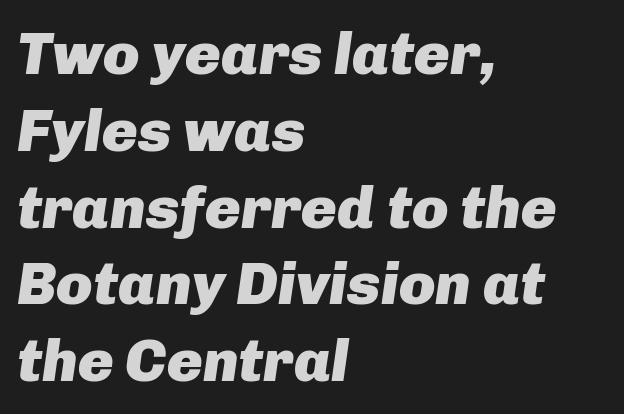
Q: Is the text bold? A: Yes.
Q: Is the text italic (slanted)? A: Yes, it leans right by about 8 degrees.
Q: Is the text underlined? A: No.
Q: How is the paragraph aligned? A: Left-aligned.
Q: Is the spacing between letters normal or unusually wide? A: Normal.
Q: Is the spacing between lines tight, normal or loose? A: Normal.
Q: Width (condensed, normal, or wide)? A: Normal.
Q: Stroke contrast? A: Low.
Q: x-height? A: Medium.
Q: Monospaced? A: No.
